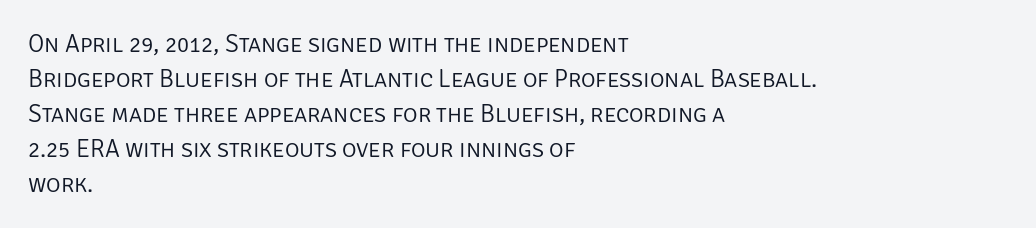
Q: Is the text bold? A: No.
Q: Is the text italic (slanted)? A: No, it is upright.
Q: Is the text underlined? A: No.
Q: How is the paragraph aligned? A: Left-aligned.
Q: Is the spacing between letters normal or unusually wide? A: Normal.
Q: Is the spacing between lines tight, normal or loose? A: Normal.
